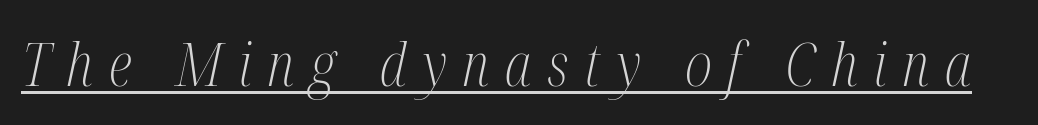
{"serif": "yes", "italic": "yes", "lean": "right", "slant_degrees": 12, "bold": "no", "weight": "light", "width": "condensed", "stroke_contrast": "medium", "x_height": "medium", "monospaced": "no", "underline": "yes", "letter_spacing": "wide", "letter_spacing_em": 0.26, "glyph_px": 60}
